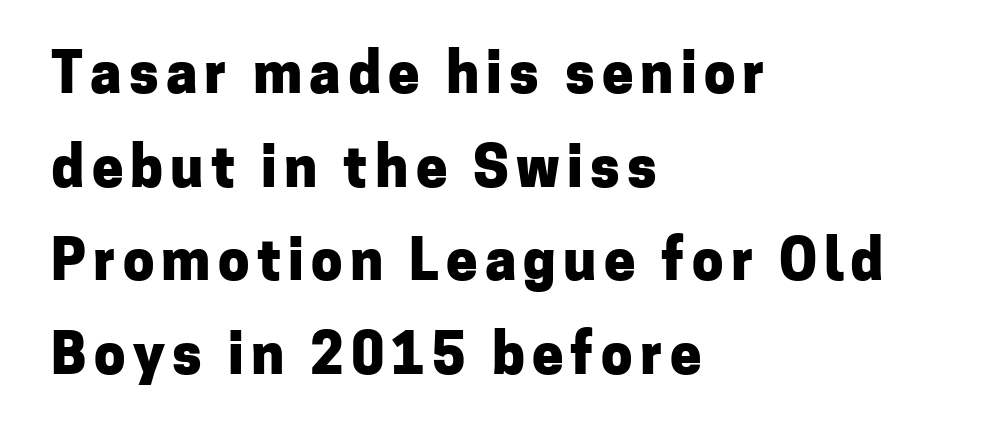
Q: Is the text bold? A: Yes.
Q: Is the text italic (slanted)? A: No, it is upright.
Q: Is the typeface a serif or a sans-serif typeface? A: Sans-serif.
Q: Is the text underlined? A: No.
Q: How is the paragraph aligned? A: Left-aligned.
Q: Is the spacing between lines tight, normal or loose? A: Normal.
Q: Width (condensed, normal, or wide)? A: Normal.
Q: Stroke contrast? A: Low.
Q: x-height? A: Medium.
Q: Monospaced? A: No.
